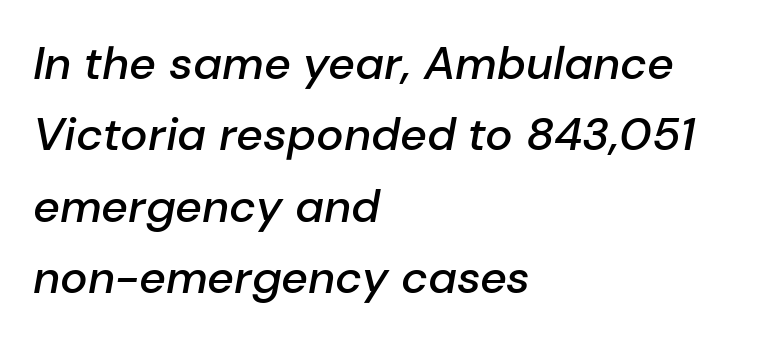
The passage shown leans; its letterforms are oblique. How would I describe the line gaps? Plain and ordinary. The line texture is even and compact thanks to regular tracking. Leftover space on each line is placed entirely after the last word.
